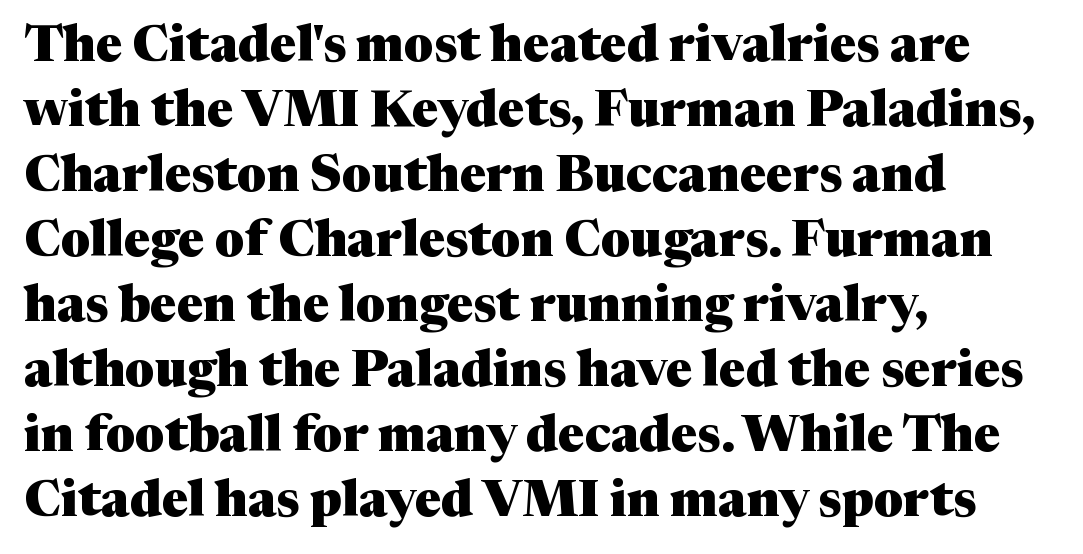
Q: Is the text bold? A: Yes.
Q: Is the text italic (slanted)? A: No, it is upright.
Q: Is the typeface a serif or a sans-serif typeface? A: Serif.
Q: Is the text underlined? A: No.
Q: How is the paragraph aligned? A: Left-aligned.
Q: Is the spacing between letters normal or unusually wide? A: Normal.
Q: Is the spacing between lines tight, normal or loose? A: Normal.
Q: Width (condensed, normal, or wide)? A: Normal.
Q: Stroke contrast? A: Medium.
Q: x-height? A: Medium.
Q: Monospaced? A: No.
